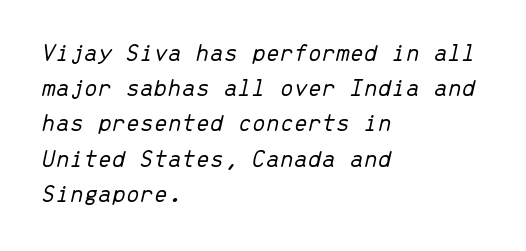
{"italic": "yes", "lean": "right", "slant_degrees": 13, "bold": "no", "underline": "no", "align": "left", "line_spacing": "normal", "line_spacing_ratio": 1.41, "letter_spacing": "normal", "letter_spacing_em": 0.0, "glyph_px": 25}
